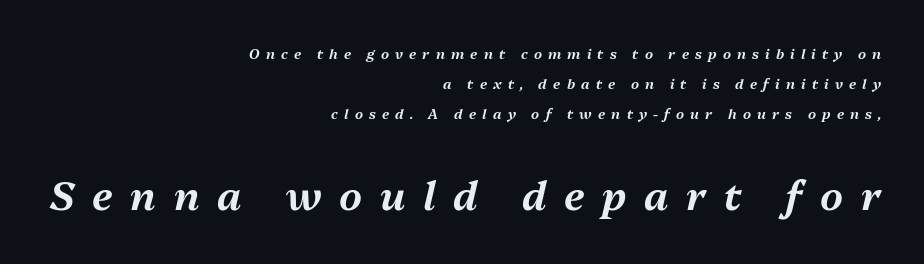
Q: Is the text italic (slanted)? A: Yes, it leans right by about 13 degrees.
Q: Is the text underlined? A: No.
Q: How is the paragraph aligned? A: Right-aligned.
Q: Is the spacing between letters normal or unusually wide? A: Unusually wide.
Q: Is the spacing between lines tight, normal or loose? A: Loose.
Q: Which block of text is set in a larger size, the first (top) or the second (bottom)? A: The second (bottom) one.
Q: Width (condensed, normal, or wide)? A: Normal.
Q: Stroke contrast? A: Medium.
Q: x-height? A: Medium.
Q: Monospaced? A: No.
